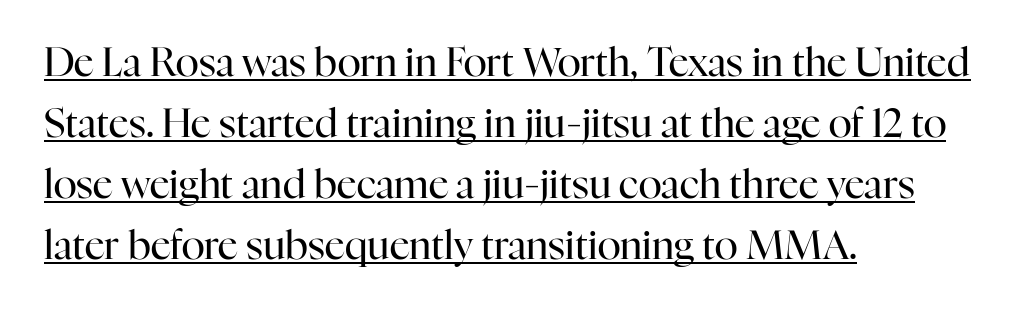
Ascenders rise straight up at ninety degrees. Students, observe the line beneath the letters — that is underlining. The rendering shows small feet on the letterforms — a serif design. Whoever set this chose a conventional vertical rhythm.
